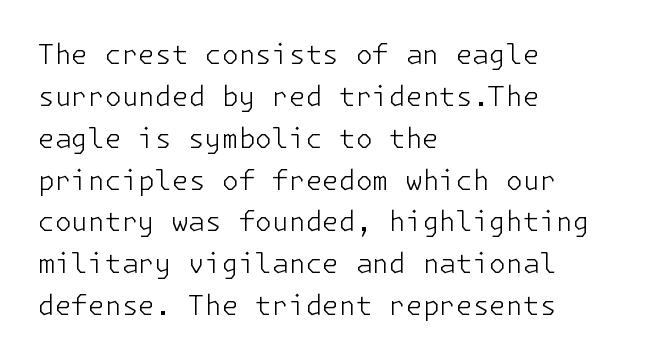
Anything drawn beneath the words? Only blank space. Each word holds together tightly as a unit, with standard inter-letter gaps. Each stroke keeps to a modest, everyday thickness or less. Normally led — the rows are evenly, conventionally spaced. In CSS terms this would be text-align: left. Does the lettering tilt? It doesn't — this is upright.
